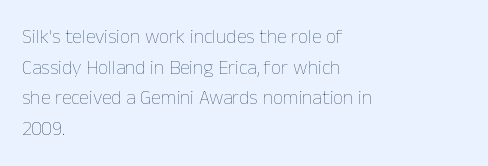
The image shows 20 px text type, upright; set left-aligned, normal line spacing (1.53x), normal letter spacing, not underlined.
